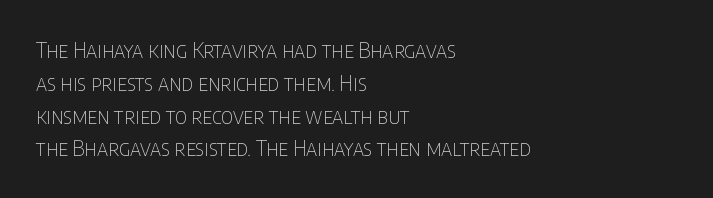
The image shows 21 px text type, upright; set left-aligned, normal line spacing (1.56x), normal letter spacing, not underlined.
